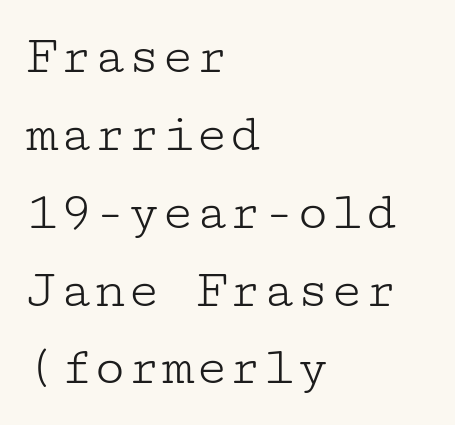
The image shows 56 px light, wide serif type, upright; set left-aligned, normal line spacing (1.39x), normal letter spacing, not underlined; low stroke contrast and a medium x-height.
